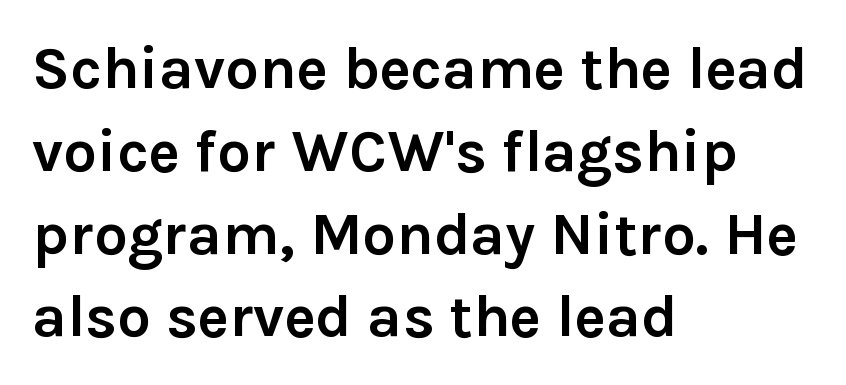
The image shows 60 px semibold sans-serif type, upright; set left-aligned, normal line spacing (1.38x), normal letter spacing, not underlined; a medium x-height.
